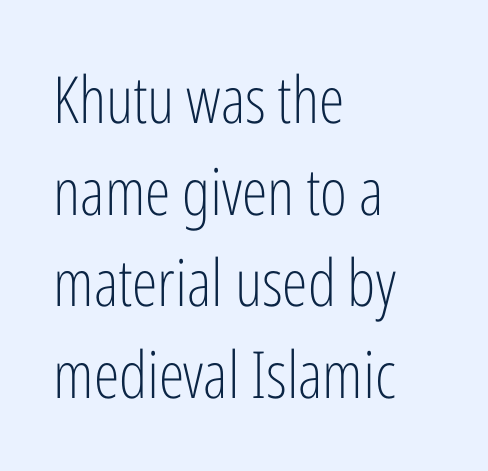
Q: Is the text bold? A: No.
Q: Is the text italic (slanted)? A: No, it is upright.
Q: Is the typeface a serif or a sans-serif typeface? A: Sans-serif.
Q: Is the text underlined? A: No.
Q: How is the paragraph aligned? A: Left-aligned.
Q: Is the spacing between letters normal or unusually wide? A: Normal.
Q: Is the spacing between lines tight, normal or loose? A: Normal.
Q: Width (condensed, normal, or wide)? A: Condensed.
Q: Stroke contrast? A: Low.
Q: x-height? A: Medium.
Q: Monospaced? A: No.
